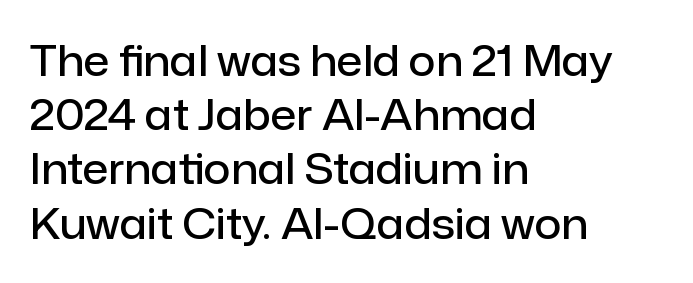
Q: Is the text bold? A: Semi-bold.
Q: Is the text italic (slanted)? A: No, it is upright.
Q: Is the typeface a serif or a sans-serif typeface? A: Sans-serif.
Q: Is the text underlined? A: No.
Q: How is the paragraph aligned? A: Left-aligned.
Q: Is the spacing between letters normal or unusually wide? A: Normal.
Q: Is the spacing between lines tight, normal or loose? A: Normal.
Q: Width (condensed, normal, or wide)? A: Normal.
Q: Stroke contrast? A: Low.
Q: x-height? A: Medium.
Q: Monospaced? A: No.
